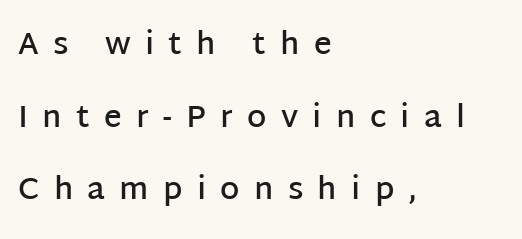
Q: Is the text bold? A: Semi-bold.
Q: Is the text italic (slanted)? A: No, it is upright.
Q: Is the typeface a serif or a sans-serif typeface? A: Sans-serif.
Q: Is the text underlined? A: No.
Q: How is the paragraph aligned? A: Left-aligned.
Q: Is the spacing between letters normal or unusually wide? A: Unusually wide.
Q: Is the spacing between lines tight, normal or loose? A: Loose.
Q: Width (condensed, normal, or wide)? A: Normal.
Q: Stroke contrast? A: Low.
Q: x-height? A: Large.
Q: Monospaced? A: No.
